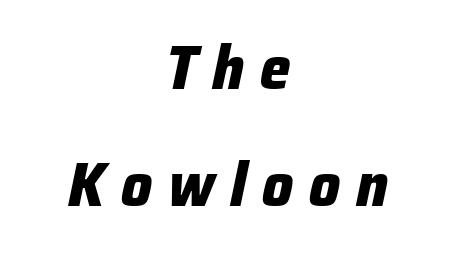
Look at the tracking — it's clearly loosened, letters drifting apart. Lines of text with bare space underneath. The typography opts for an oblique posture over an upright one. This block would shrink considerably if given ordinary leading; it's expanded now. Proportional: the letters do not fall into vertical columns.
